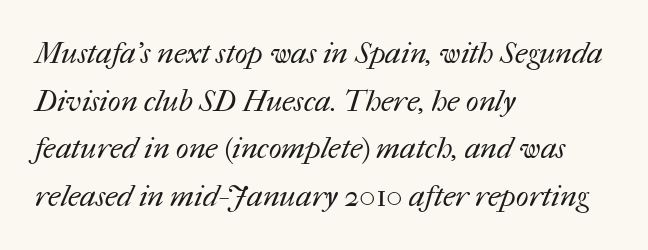
The image shows 30 px regular-weight type; set left-aligned, normal line spacing (1.59x), normal letter spacing, not underlined; medium stroke contrast and a medium x-height.
